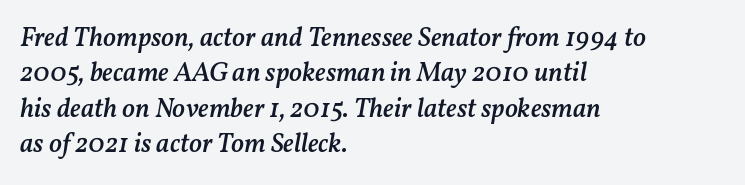
The image shows 27 px text type, italic (leaning right); set left-aligned, normal line spacing (1.31x), normal letter spacing, not underlined.
